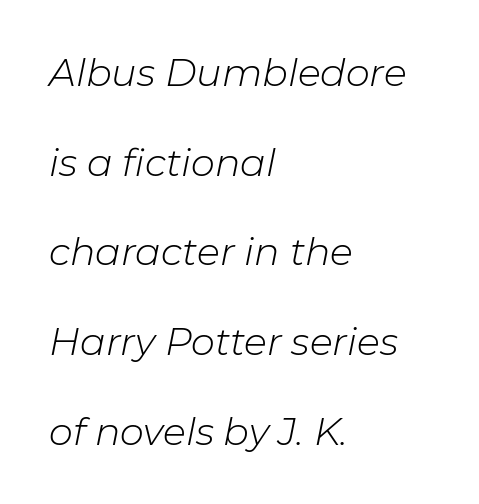
Q: Is the text bold? A: No.
Q: Is the text italic (slanted)? A: Yes, it leans right by about 11 degrees.
Q: Is the text underlined? A: No.
Q: How is the paragraph aligned? A: Left-aligned.
Q: Is the spacing between letters normal or unusually wide? A: Normal.
Q: Is the spacing between lines tight, normal or loose? A: Loose.
Q: Width (condensed, normal, or wide)? A: Normal.
Q: Stroke contrast? A: Low.
Q: x-height? A: Medium.
Q: Monospaced? A: No.
